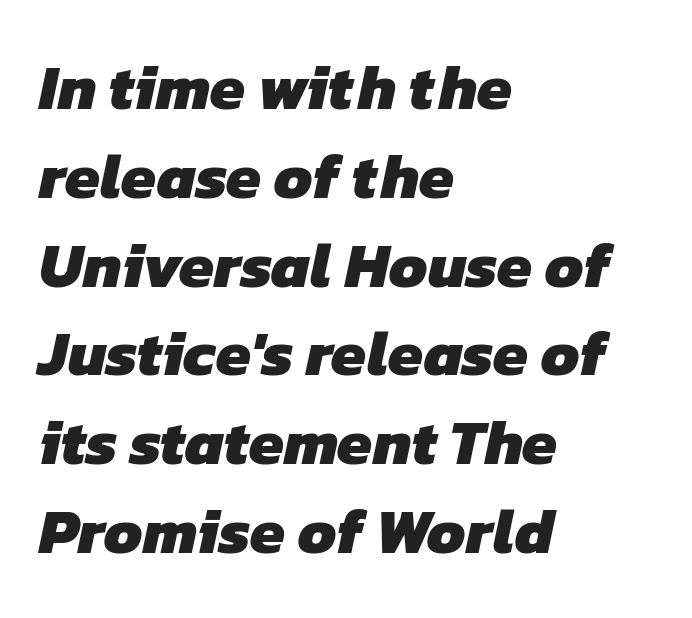
Teacher's note: observe the even left margin — that is flush-left alignment. The glyphs are unaccompanied by any horizontal stroke below them. Emphasis by weight is at full strength: bold. Each letter's strokes conclude bluntly, with no projecting serifs. Whoever set this chose a conventional vertical rhythm.
